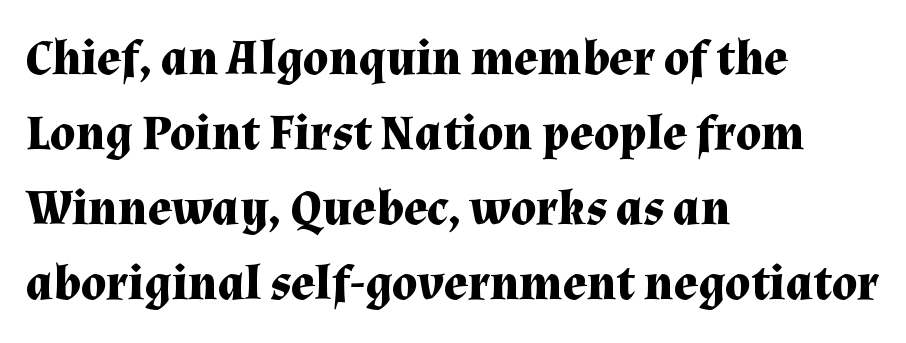
The image shows 50 px bold serif type, upright; set left-aligned, normal line spacing (1.5x), normal letter spacing, not underlined; medium stroke contrast and a medium x-height.
